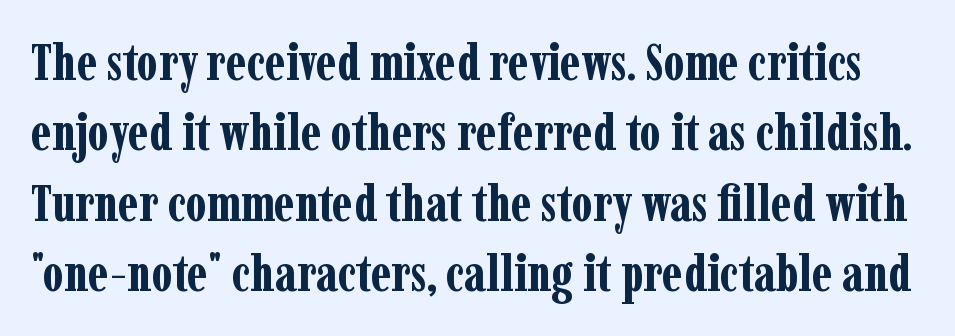
{"serif": "yes", "italic": "no", "bold": "yes", "weight": "bold", "width": "condensed", "stroke_contrast": "low", "x_height": "medium", "monospaced": "no", "underline": "no", "line_spacing": "normal", "line_spacing_ratio": 1.38, "letter_spacing": "normal", "letter_spacing_em": 0.0, "glyph_px": 51}
